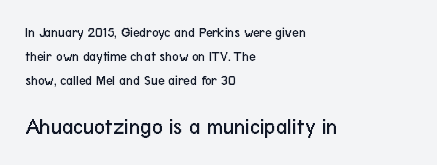
Q: Is the text bold? A: No.
Q: Is the text italic (slanted)? A: No, it is upright.
Q: Is the text underlined? A: No.
Q: How is the paragraph aligned? A: Left-aligned.
Q: Is the spacing between letters normal or unusually wide? A: Normal.
Q: Which block of text is set in a larger size, the first (top) or the second (bottom)? A: The second (bottom) one.
